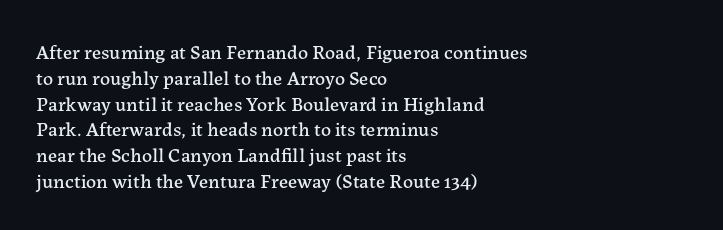
Q: Is the text italic (slanted)? A: No, it is upright.
Q: Is the text underlined? A: No.
Q: How is the paragraph aligned? A: Left-aligned.
Q: Is the spacing between letters normal or unusually wide? A: Normal.
Q: Is the spacing between lines tight, normal or loose? A: Normal.
